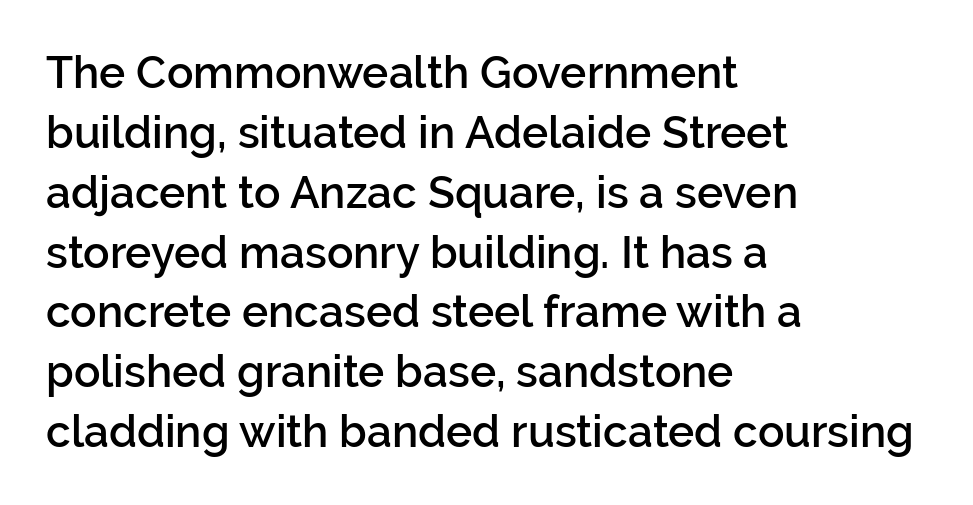
The compositor pushed each line to the left boundary. A clean baseline with only descenders dipping below it. Varying glyph widths throughout — classic text-font behaviour. Slightly chunky letters — semibold, I'd say, not full bold. Tall strokes in this sample are plumb rather than angled. What kind of face is this? One without serifs — a sans.
